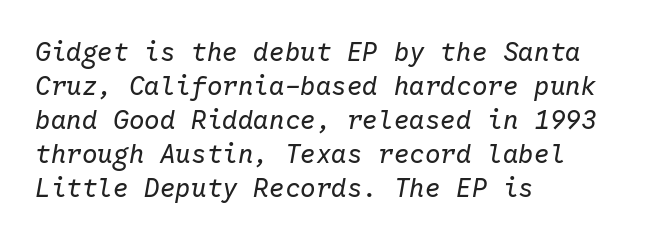
The image shows 26 px text type, italic (leaning right); set left-aligned, normal line spacing (1.31x), normal letter spacing, not underlined.
